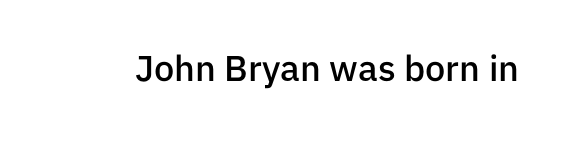
The image shows 36 px semibold sans-serif type, upright; set normal letter spacing, not underlined; low stroke contrast and a medium x-height.
